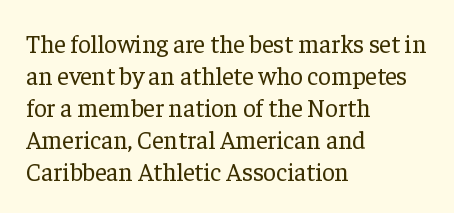
Q: Is the text bold? A: No.
Q: Is the text italic (slanted)? A: No, it is upright.
Q: Is the text underlined? A: No.
Q: How is the paragraph aligned? A: Left-aligned.
Q: Is the spacing between letters normal or unusually wide? A: Normal.
Q: Is the spacing between lines tight, normal or loose? A: Normal.
